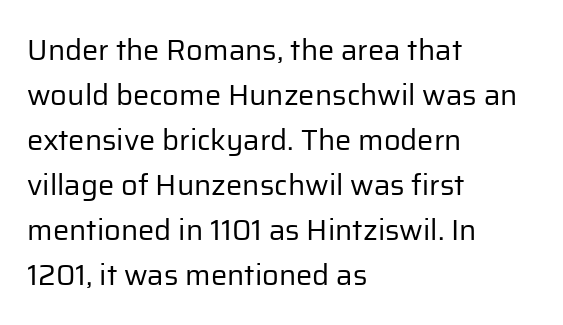
This is roman type, the default non-slanted kind. Character widths vary here, with narrow letters taking less room than wide ones. Is this a heavy cut? Hardly; it is regular or lighter. You could call the tracking neutral — neither tight nor loose. Unmarked baselines from the first word to the last. The vertical gap from one line to the next is medium.
